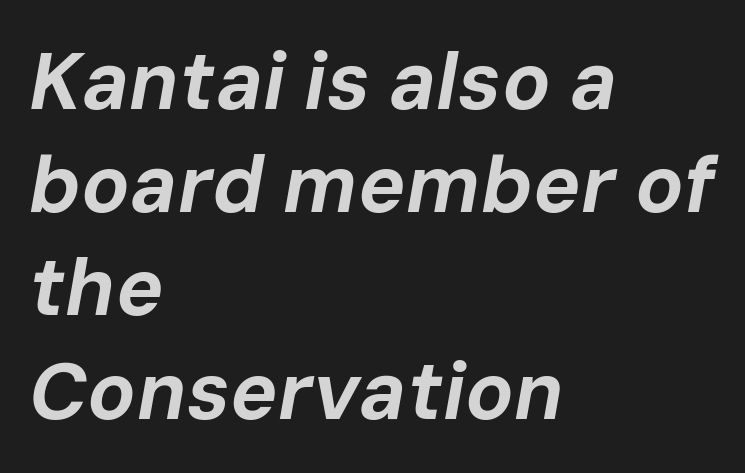
Q: Is the text bold? A: Yes.
Q: Is the text italic (slanted)? A: Yes, it leans right by about 10 degrees.
Q: Is the text underlined? A: No.
Q: How is the paragraph aligned? A: Left-aligned.
Q: Is the spacing between letters normal or unusually wide? A: Normal.
Q: Is the spacing between lines tight, normal or loose? A: Normal.
Q: Width (condensed, normal, or wide)? A: Normal.
Q: Stroke contrast? A: Low.
Q: x-height? A: Medium.
Q: Monospaced? A: No.
